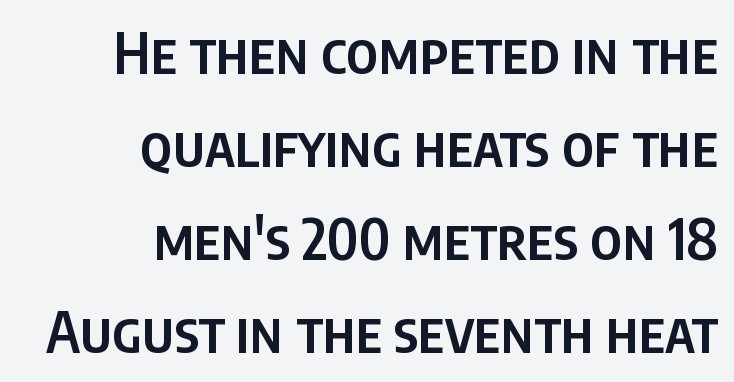
The image shows 56 px semibold, condensed sans-serif type, upright; set right-aligned, normal line spacing (1.66x), normal letter spacing, not underlined; low stroke contrast and a large x-height.
